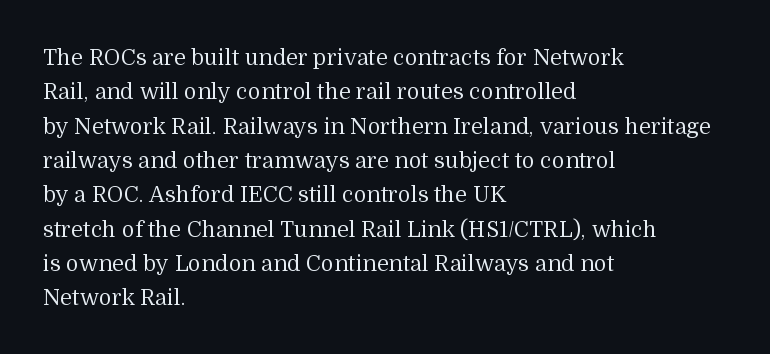
{"italic": "no", "bold": "no", "underline": "no", "align": "left", "line_spacing": "normal", "line_spacing_ratio": 1.56, "letter_spacing": "normal", "letter_spacing_em": 0.0, "glyph_px": 22}
